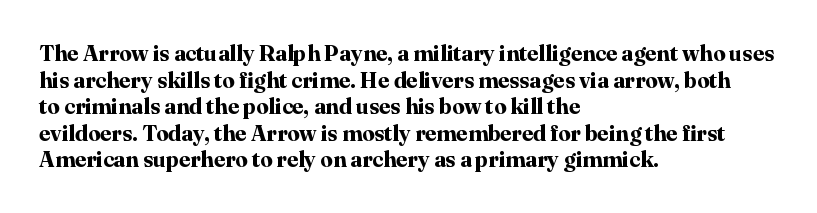
Q: Is the text bold? A: Yes.
Q: Is the text italic (slanted)? A: No, it is upright.
Q: Is the text underlined? A: No.
Q: How is the paragraph aligned? A: Left-aligned.
Q: Is the spacing between letters normal or unusually wide? A: Normal.
